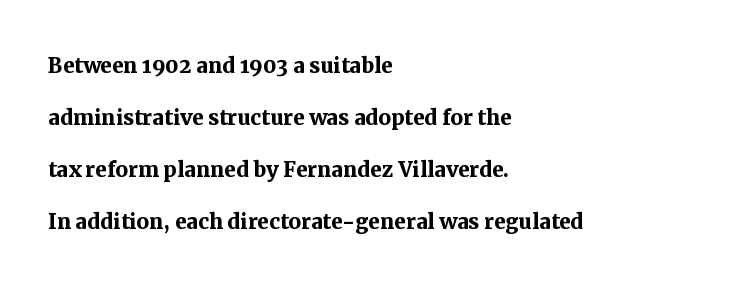
Proportional: the letters do not fall into vertical columns. Notice how the passage keeps a crisp vertical edge on the left only. Words appear dense and cohesive because spacing is normal. Words float on clear page, feet unadorned. Do the letters lean? They stand straight. The glyphs in this specimen are seriffed.
